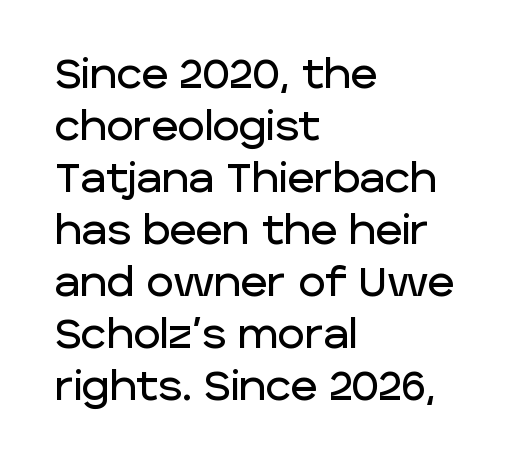
The image shows 41 px sans-serif type, upright; set left-aligned, normal line spacing (1.27x), normal letter spacing, not underlined; low stroke contrast and a large x-height.
